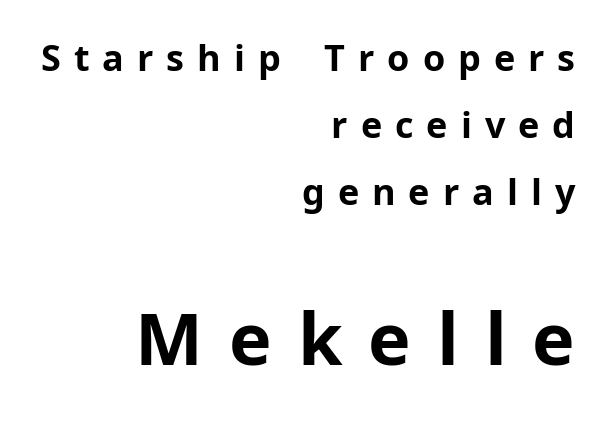
The image shows 72 px bold sans-serif type, upright; set right-aligned, line spacing 1.86x, unusually wide letter spacing (+0.36 em), not underlined; the second (bottom) block is 2.0x larger; low stroke contrast and a medium x-height.
